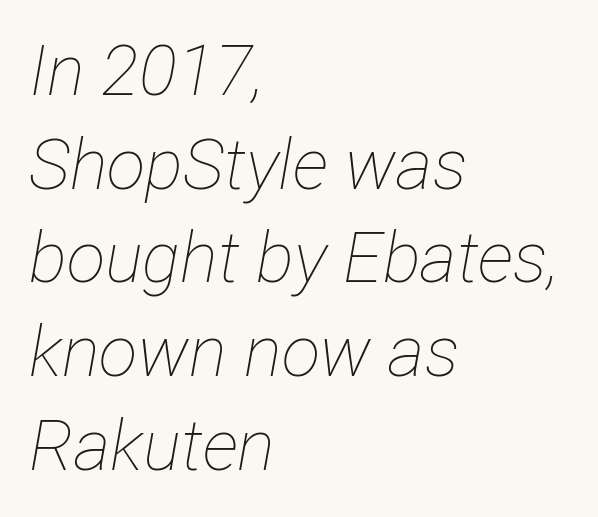
The image shows 71 px thin, condensed type, italic (leaning right); set left-aligned, normal line spacing (1.32x), normal letter spacing, not underlined; low stroke contrast and a medium x-height.
